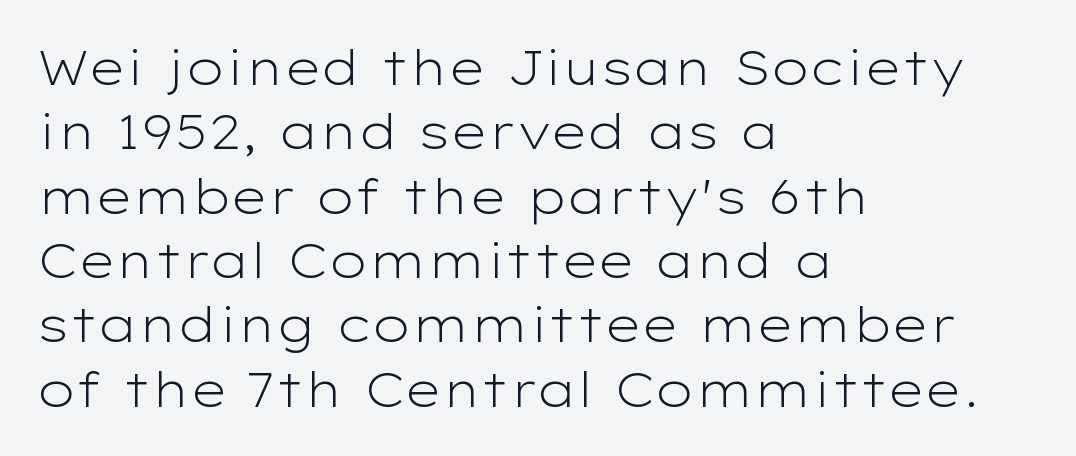
{"serif": "no", "italic": "no", "bold": "no", "weight": "light", "width": "wide", "stroke_contrast": "low", "x_height": "medium", "monospaced": "no", "underline": "no", "align": "left", "line_spacing": "normal", "line_spacing_ratio": 1.34, "letter_spacing": "normal", "letter_spacing_em": 0.0, "glyph_px": 48}
